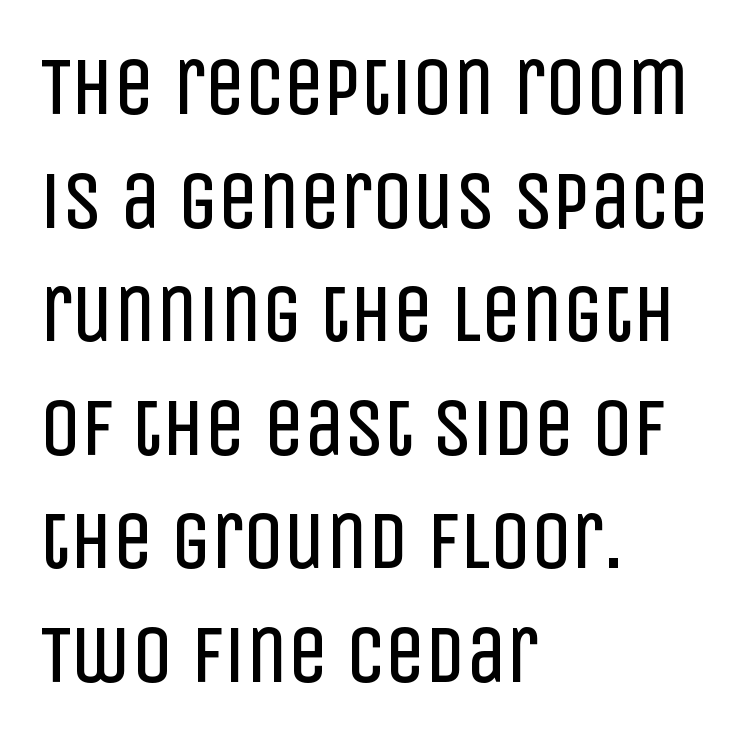
Q: Is the text bold? A: No.
Q: Is the text italic (slanted)? A: No, it is upright.
Q: Is the typeface a serif or a sans-serif typeface? A: Sans-serif.
Q: Is the text underlined? A: No.
Q: How is the paragraph aligned? A: Left-aligned.
Q: Is the spacing between letters normal or unusually wide? A: Normal.
Q: Is the spacing between lines tight, normal or loose? A: Normal.
Q: Width (condensed, normal, or wide)? A: Condensed.
Q: Stroke contrast? A: Low.
Q: x-height? A: Large.
Q: Monospaced? A: No.
